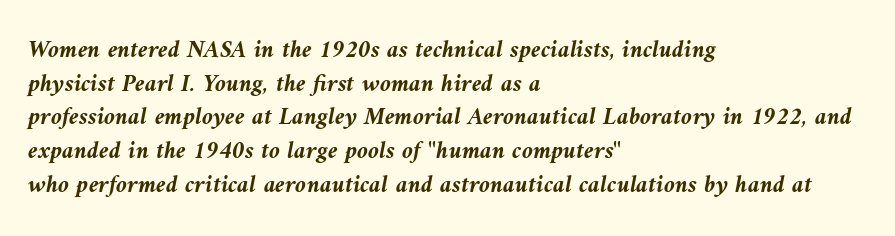
The letters sit at their default tracking, neither squeezed nor spread. Emphasis-style slanted type is in use. The passage shown is not underscored anywhere. Weight check: bold — yes, fully. Which margin do the lines hug? The left one — the right edge is uneven. The passage shown stacks its lines at a standard gap.
